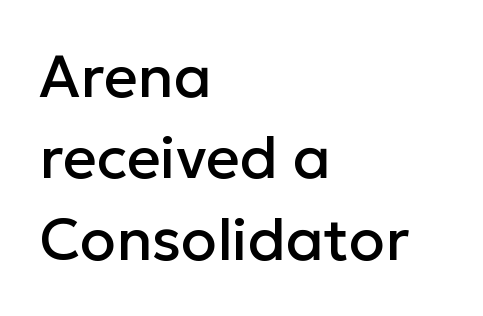
Q: Is the text italic (slanted)? A: No, it is upright.
Q: Is the typeface a serif or a sans-serif typeface? A: Sans-serif.
Q: Is the text underlined? A: No.
Q: How is the paragraph aligned? A: Left-aligned.
Q: Is the spacing between letters normal or unusually wide? A: Normal.
Q: Is the spacing between lines tight, normal or loose? A: Normal.
Q: Width (condensed, normal, or wide)? A: Normal.
Q: Stroke contrast? A: Low.
Q: x-height? A: Medium.
Q: Monospaced? A: No.
